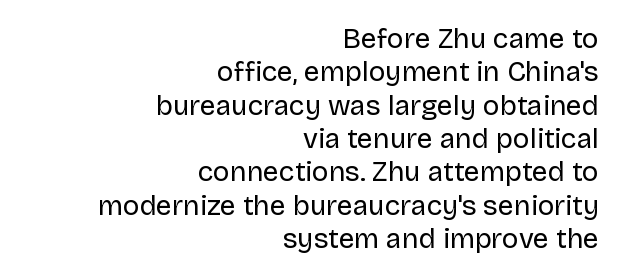
The image shows 28 px regular-weight sans-serif type, upright; set right-aligned, line spacing 1.19x, normal letter spacing, not underlined; low stroke contrast and a large x-height.
